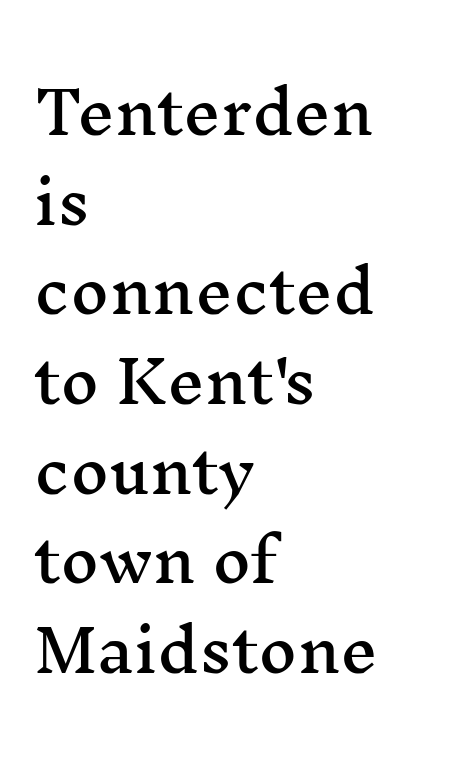
A bare baseline throughout the passage. Every row of glyphs begins at an identical x-position on the left. Successive baselines arrive at the customary interval. Characters follow at the spacing the type designer built in.
